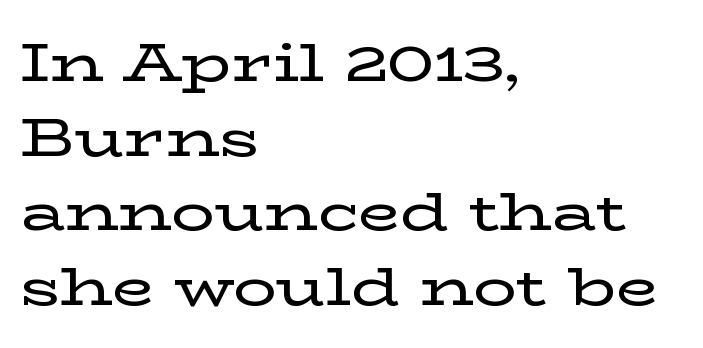
Q: Is the text italic (slanted)? A: No, it is upright.
Q: Is the typeface a serif or a sans-serif typeface? A: Serif.
Q: Is the text underlined? A: No.
Q: How is the paragraph aligned? A: Left-aligned.
Q: Is the spacing between letters normal or unusually wide? A: Normal.
Q: Is the spacing between lines tight, normal or loose? A: Normal.
Q: Width (condensed, normal, or wide)? A: Wide.
Q: Stroke contrast? A: Low.
Q: x-height? A: Medium.
Q: Monospaced? A: No.
